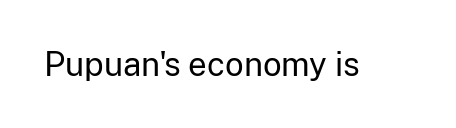
What stands out about the letter spacing? Nothing — it is the standard amount. Quick note: not italic, upright. Just letters on the line, the space beneath them empty. This is not heavy type; no bold has been used. Grotesque or geometric, the face here clearly has no serifs.
